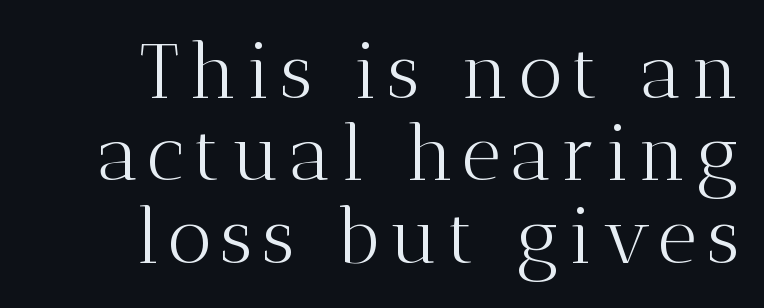
The weight would be labelled regular, book, light, or lighter still. Here the designer chose a conventional face with non-uniform glyph widths. Is the block centered? No — it sits flush against the right margin. Quick note: interline space is minimal. Examine the stroke ends and you'll spot serifs.
